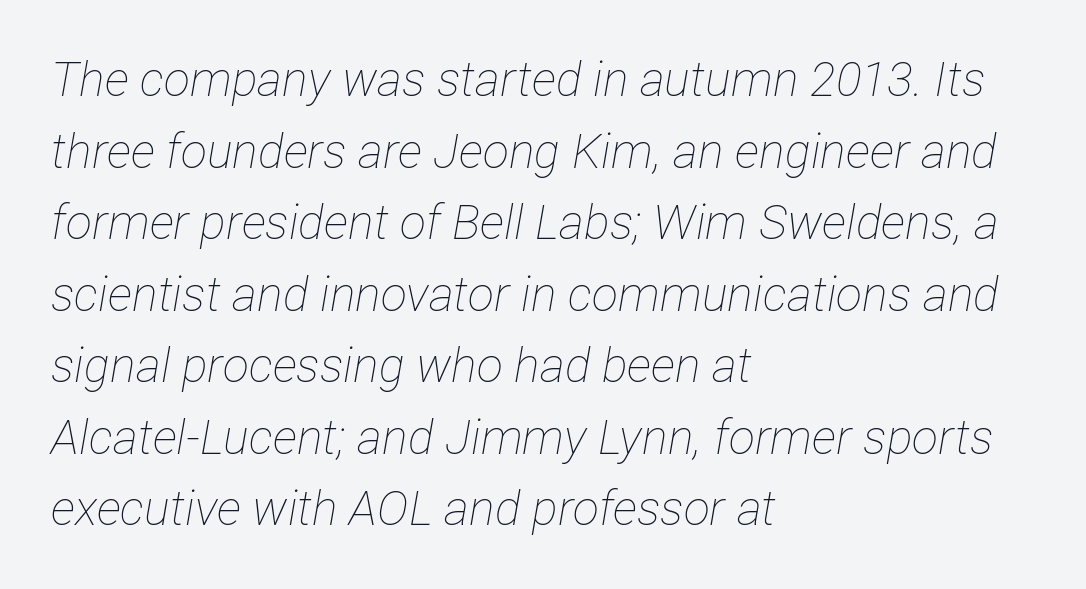
Q: Is the text bold? A: No.
Q: Is the text italic (slanted)? A: Yes, it leans right by about 12 degrees.
Q: Is the text underlined? A: No.
Q: How is the paragraph aligned? A: Left-aligned.
Q: Is the spacing between letters normal or unusually wide? A: Normal.
Q: Is the spacing between lines tight, normal or loose? A: Normal.
Q: Width (condensed, normal, or wide)? A: Condensed.
Q: Stroke contrast? A: Low.
Q: x-height? A: Medium.
Q: Monospaced? A: No.
